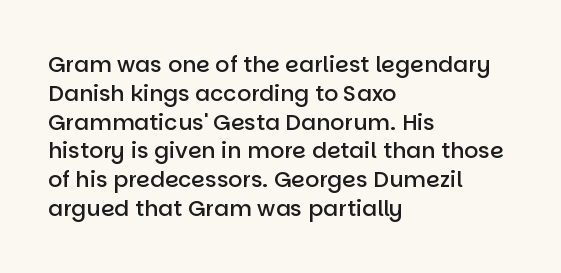
Q: Is the text bold? A: Semi-bold.
Q: Is the text italic (slanted)? A: No, it is upright.
Q: Is the text underlined? A: No.
Q: How is the paragraph aligned? A: Left-aligned.
Q: Is the spacing between letters normal or unusually wide? A: Normal.
Q: Is the spacing between lines tight, normal or loose? A: Normal.
